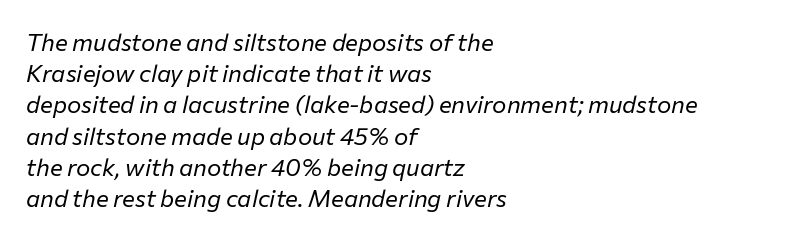
The area under the type is left untouched. These lines sit exactly where default settings would place them. The letters are slanted; this is an italic face. Stem width sits at or under what a default text font uses. This sample uses plain, unmodified letter spacing. This rendering uses left alignment, leaving the right contour irregular.
